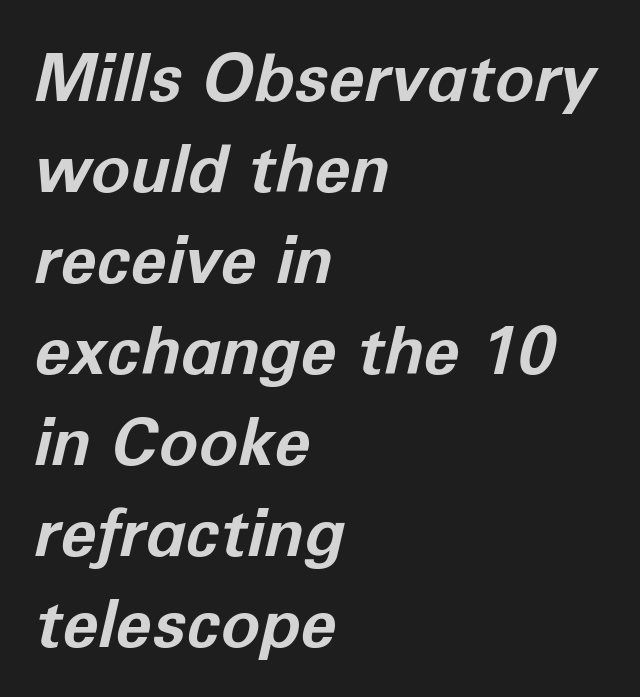
Q: Is the text bold? A: Yes.
Q: Is the text italic (slanted)? A: Yes, it leans right by about 12 degrees.
Q: Is the text underlined? A: No.
Q: How is the paragraph aligned? A: Left-aligned.
Q: Is the spacing between letters normal or unusually wide? A: Normal.
Q: Is the spacing between lines tight, normal or loose? A: Normal.
Q: Width (condensed, normal, or wide)? A: Normal.
Q: Stroke contrast? A: Low.
Q: x-height? A: Medium.
Q: Monospaced? A: No.
